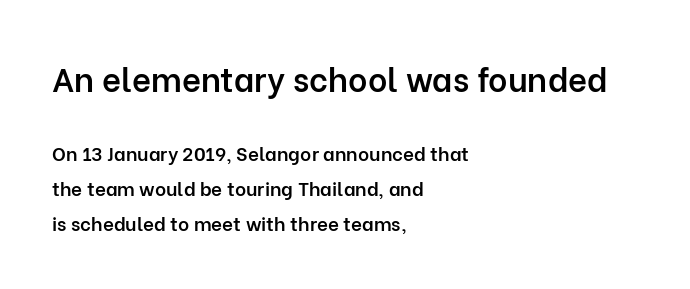
Does the type have serifs? No, each stem ends abruptly. Compare the two chunks: the upper has the greater cap height. The letters advance in unequal steps, a hallmark of proportional type. Beneath every word, the page is bare. The typesetter chose a ragged-right arrangement here.
